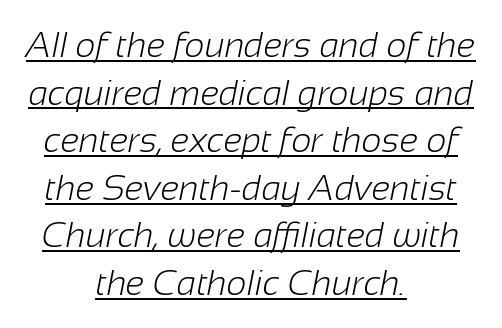
The image shows 35 px light sans-serif type; set centered, normal line spacing (1.36x), normal letter spacing, underlined; low stroke contrast and a medium x-height.
